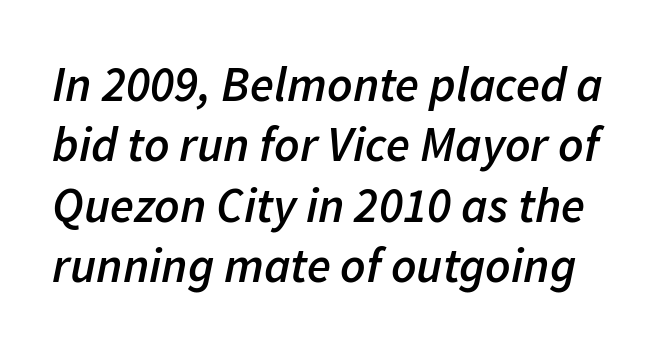
Type without underlining. This sample uses an oblique cut, with every glyph tilted off the vertical. Students, note that the glyphs here touch the page at normal intervals. The rendering uses natural spacing where letterforms have individual widths. Bold? Not quite — semibold, heavier than regular but stopping short.
